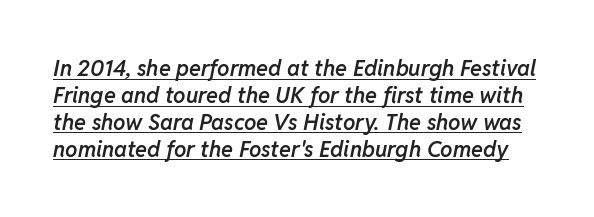
This is underlined copy, the kind a proofreader might mark for attention. Quick note: italic. You could call the tracking neutral — neither tight nor loose. What weight is shown? A semibold, between regular and bold.
